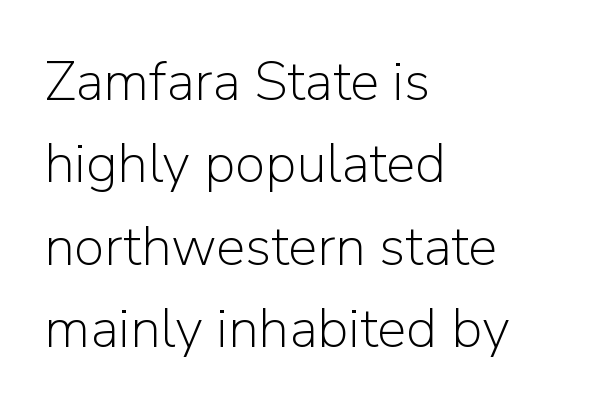
A typesetter would call this zero additional tracking. No chunkiness to these letters — they're not bold. The lines sit at an ordinary, default distance from one another. The typography opts for an upright posture over an oblique one.
